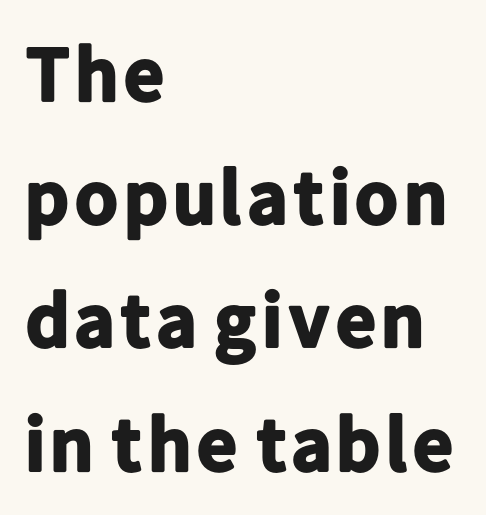
The image shows 78 px bold sans-serif type, upright; set left-aligned, normal line spacing (1.58x), normal letter spacing, not underlined; low stroke contrast and a medium x-height.
